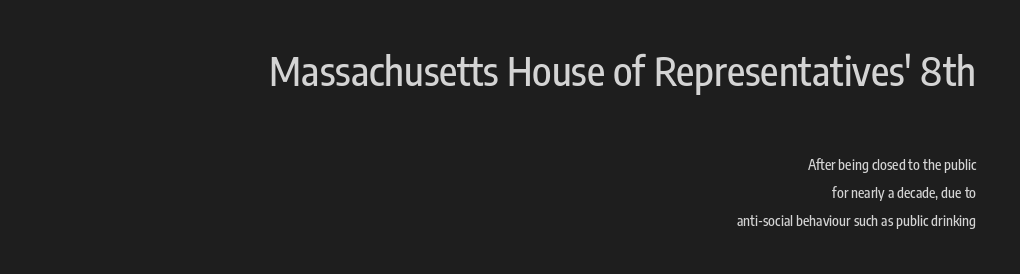
The image shows 40 px condensed sans-serif type, upright; set right-aligned, loose line spacing (1.98x), normal letter spacing, not underlined; the first (top) block is 2.86x larger; low stroke contrast and a medium x-height.
